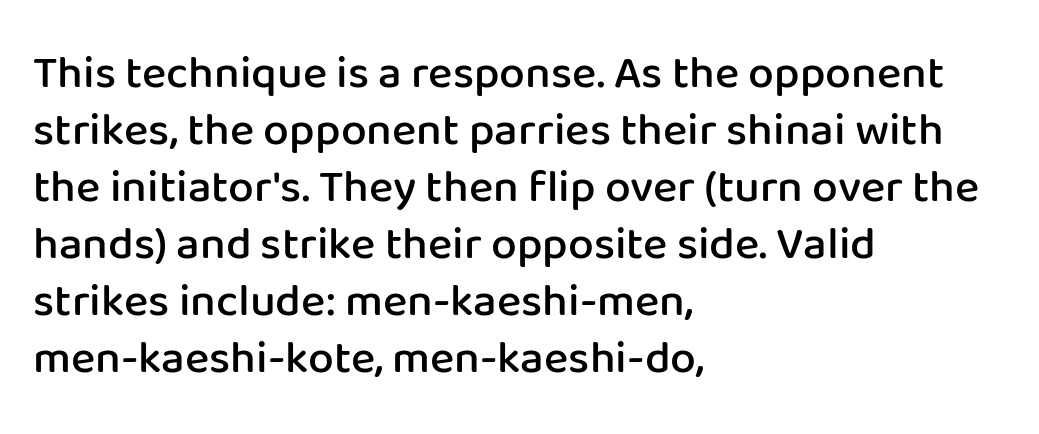
The image shows 46 px semibold sans-serif type, upright; set left-aligned, line spacing 1.24x, normal letter spacing, not underlined; low stroke contrast and a medium x-height.
